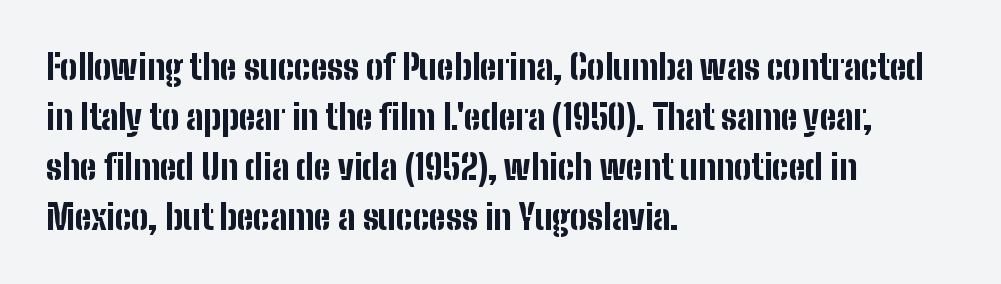
{"serif": "no", "italic": "no", "bold": "yes", "weight": "bold", "width": "condensed", "stroke_contrast": "low", "x_height": "medium", "monospaced": "no", "underline": "no", "align": "left", "line_spacing": "normal", "line_spacing_ratio": 1.47, "letter_spacing": "normal", "letter_spacing_em": 0.0, "glyph_px": 34}
